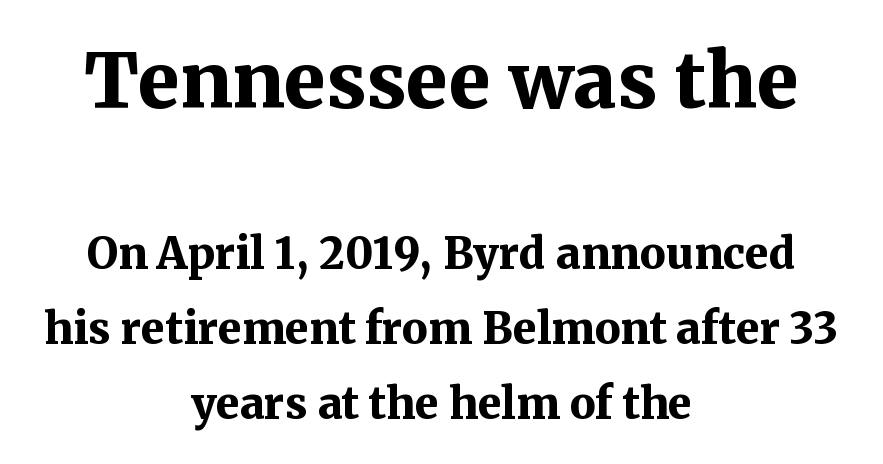
Proportional: the letters do not fall into vertical columns. The passage shown is not underscored anywhere. The passage shown begins with its larger block and ends with its smaller one. Every character sits straight up, as roman type does. There is no visible air inserted between adjacent glyphs. Typographically, this falls in the serif category.
